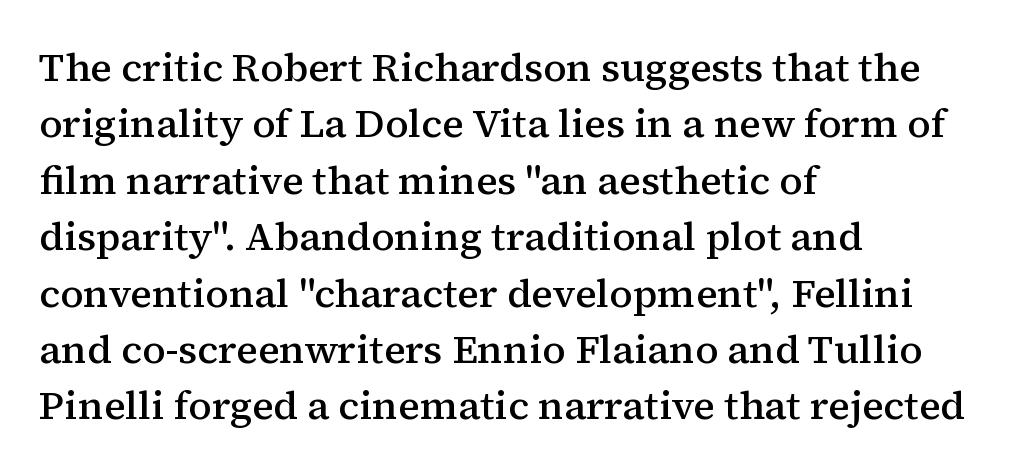
Q: Is the text bold? A: Semi-bold.
Q: Is the text italic (slanted)? A: No, it is upright.
Q: Is the typeface a serif or a sans-serif typeface? A: Serif.
Q: Is the text underlined? A: No.
Q: How is the paragraph aligned? A: Left-aligned.
Q: Is the spacing between letters normal or unusually wide? A: Normal.
Q: Is the spacing between lines tight, normal or loose? A: Normal.
Q: Width (condensed, normal, or wide)? A: Normal.
Q: Stroke contrast? A: Medium.
Q: x-height? A: Medium.
Q: Monospaced? A: No.
